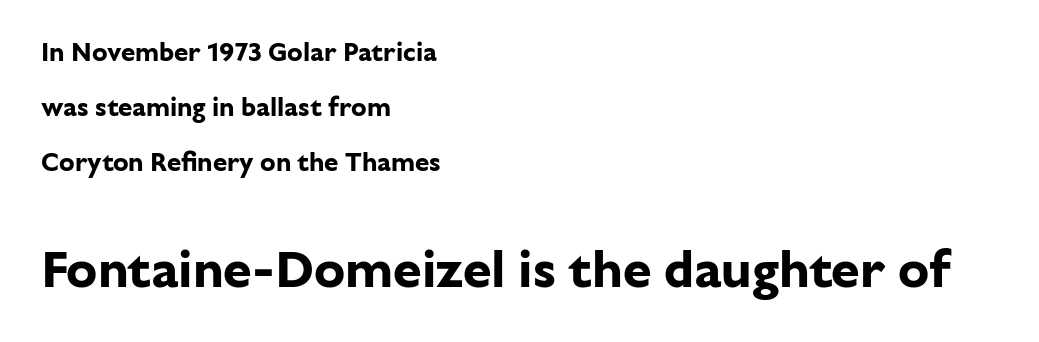
{"serif": "no", "italic": "no", "bold": "yes", "weight": "bold", "width": "normal", "stroke_contrast": "low", "x_height": "medium", "monospaced": "no", "underline": "no", "align": "left", "line_spacing": "loose", "line_spacing_ratio": 2.11, "letter_spacing": "normal", "letter_spacing_em": 0.0, "larger_block": "second", "size_ratio": 2.0, "glyph_px": 52}
